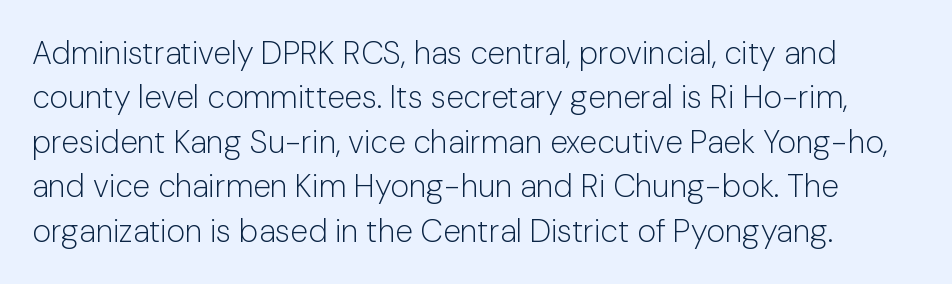
Q: Is the text bold? A: No.
Q: Is the text italic (slanted)? A: No, it is upright.
Q: Is the typeface a serif or a sans-serif typeface? A: Sans-serif.
Q: Is the text underlined? A: No.
Q: Is the spacing between letters normal or unusually wide? A: Normal.
Q: Is the spacing between lines tight, normal or loose? A: Normal.
Q: Width (condensed, normal, or wide)? A: Normal.
Q: Stroke contrast? A: Low.
Q: x-height? A: Medium.
Q: Monospaced? A: No.
